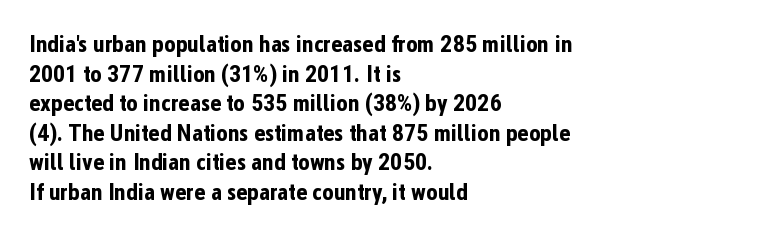
The image shows 24 px bold type, upright; set left-aligned, line spacing 1.23x, normal letter spacing, not underlined.
